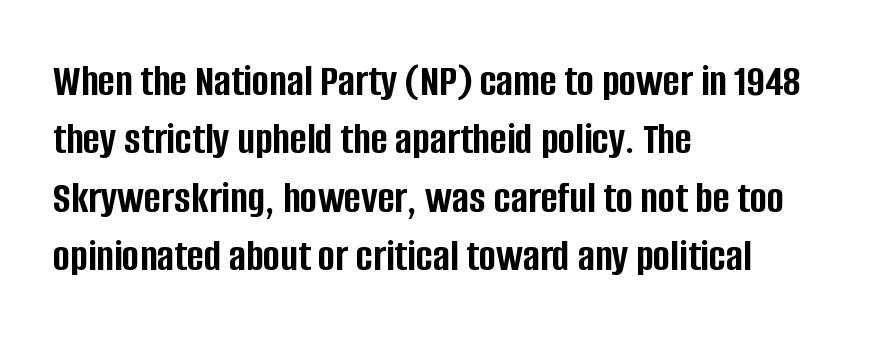
The type is set solid horizontally, with unmodified tracking. You'd pick this weight for a headline — it's a proper bold. The specimen reads as upright at a glance. The foot of each line stays bare and open. The text was rendered using a sans face with plain stroke endings. The typesetter chose a ragged-right arrangement here.
